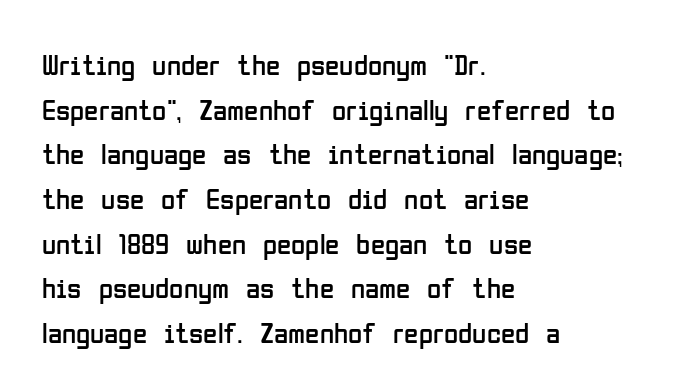
The image shows 29 px regular-weight, condensed sans-serif type, upright; set left-aligned, normal line spacing (1.54x), normal letter spacing, not underlined; low stroke contrast and a medium x-height.
